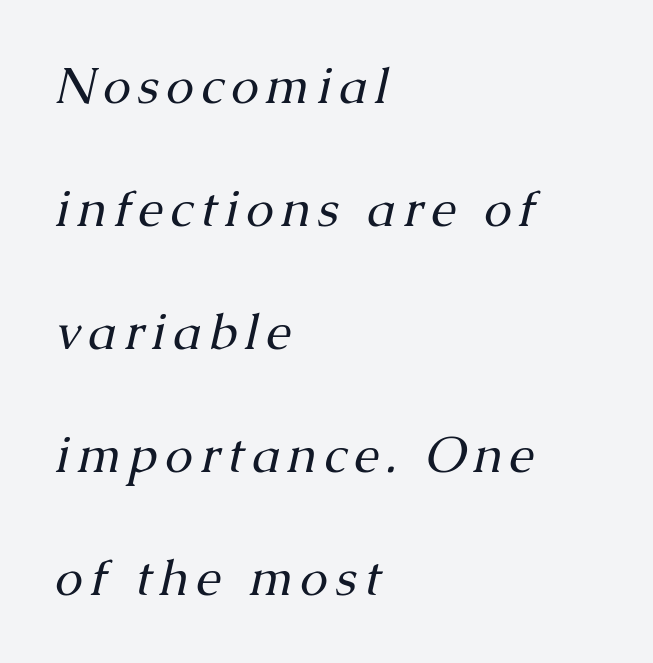
{"serif": "yes", "italic": "yes", "lean": "right", "slant_degrees": 13, "bold": "no", "weight": "regular", "width": "normal", "stroke_contrast": "medium", "x_height": "medium", "monospaced": "no", "underline": "no", "align": "left", "line_spacing": "loose", "line_spacing_ratio": 2.46, "glyph_px": 50}
